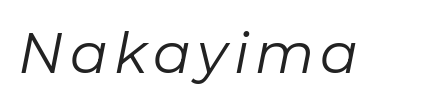
Style check: oblique. Unmarked baselines from the first word to the last. Proportional: the letters do not fall into vertical columns. The characters are drawn with everyday or finer stroke widths.
